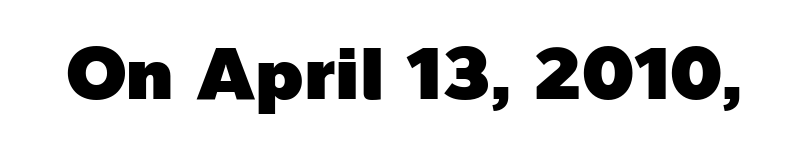
The passage shown has conventional tracking throughout. Examine the stroke ends and you'll find no serifs. Proportional: the letters do not fall into vertical columns. The letters stand upright; this is a roman face. The baseline area is clear.
